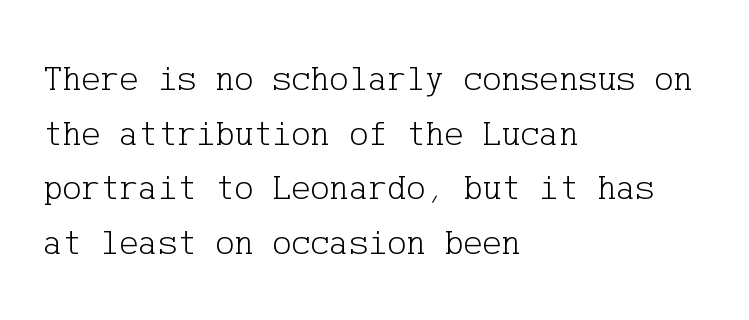
Q: Is the text bold? A: No.
Q: Is the text italic (slanted)? A: No, it is upright.
Q: Is the typeface a serif or a sans-serif typeface? A: Serif.
Q: Is the text underlined? A: No.
Q: How is the paragraph aligned? A: Left-aligned.
Q: Is the spacing between letters normal or unusually wide? A: Normal.
Q: Is the spacing between lines tight, normal or loose? A: Normal.
Q: Width (condensed, normal, or wide)? A: Normal.
Q: Stroke contrast? A: Low.
Q: x-height? A: Medium.
